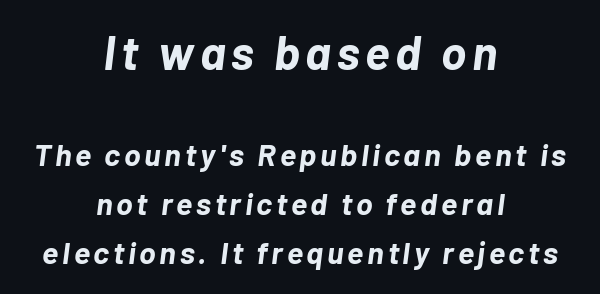
The image shows 47 px bold type, italic (leaning right); set centered, normal line spacing (1.58x), not underlined; the first (top) block is 1.52x larger; low stroke contrast and a medium x-height.
